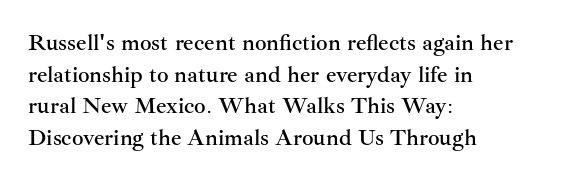
{"italic": "no", "underline": "no", "align": "left", "line_spacing": "normal", "line_spacing_ratio": 1.37, "letter_spacing": "normal", "letter_spacing_em": 0.0, "glyph_px": 23}
